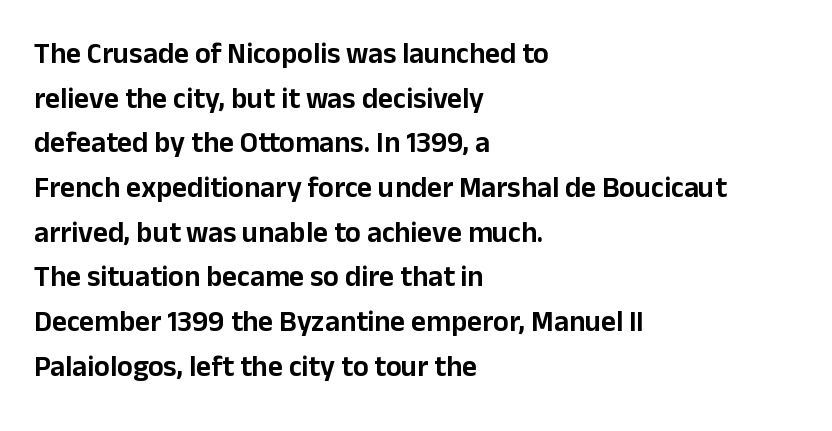
Nope, no serifs anywhere on these letters. You can tell it's not italic because the verticals are truly vertical. What's the leading like? Ordinary, nothing unusual. All the whitespace from short lines collects on the right. Tracking value appears to be zero — textbook default spacing.
